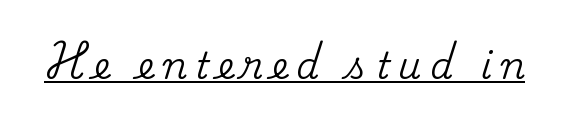
The image shows 36 px serif type; set unusually wide letter spacing (+0.24 em), underlined; medium stroke contrast and a small x-height.
